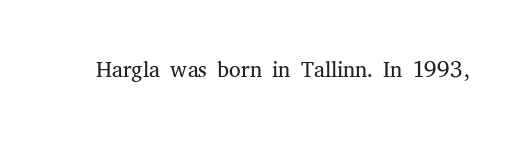
The image shows 33 px light serif type, upright; set normal letter spacing, not underlined; medium stroke contrast and a medium x-height.
